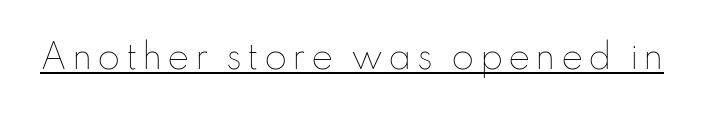
The image shows 33 px thin type, upright; set underlined; low stroke contrast and a small x-height.
